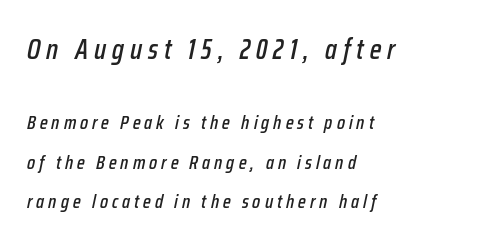
Clear beneath every line of the passage. You could only call the tracking loose — the letters float apart. The rendering applies a slant to the glyphs. Typesetter's note — upper block bumped up in size, lower block left smaller. Loosely led — the rows are spread out.
